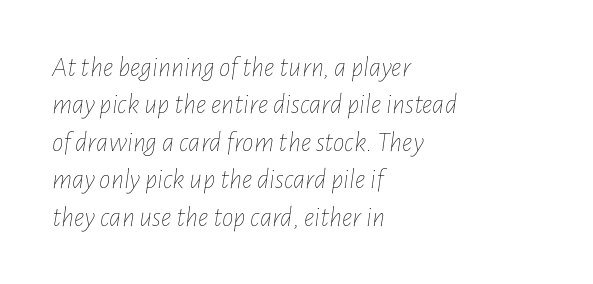
Q: Is the text bold? A: No.
Q: Is the text italic (slanted)? A: Yes, it leans right by about 7 degrees.
Q: Is the text underlined? A: No.
Q: How is the paragraph aligned? A: Left-aligned.
Q: Is the spacing between letters normal or unusually wide? A: Normal.
Q: Is the spacing between lines tight, normal or loose? A: Normal.
Q: Width (condensed, normal, or wide)? A: Condensed.
Q: Stroke contrast? A: Low.
Q: x-height? A: Medium.
Q: Monospaced? A: No.
